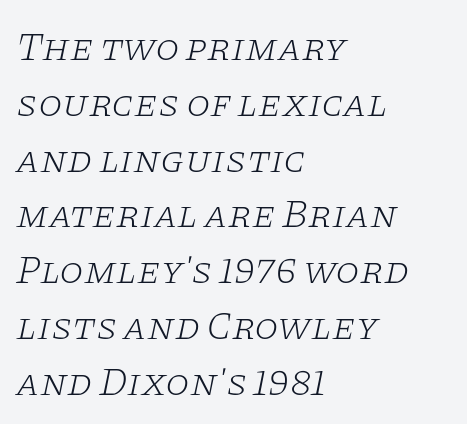
{"serif": "yes", "italic": "yes", "lean": "right", "slant_degrees": 11, "bold": "no", "weight": "light", "width": "wide", "stroke_contrast": "low", "x_height": "large", "monospaced": "no", "underline": "no", "align": "left", "line_spacing": "normal", "line_spacing_ratio": 1.43, "letter_spacing": "normal", "letter_spacing_em": 0.0, "glyph_px": 39}
